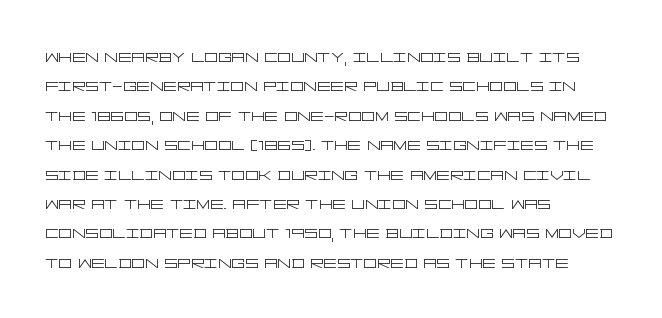
A clean baseline with only descenders dipping below it. If you drew a line through each stem, it would be perfectly vertical. Honestly, the row spacing looks completely unremarkable. Is this a heavy cut? Hardly; it is regular or lighter.
